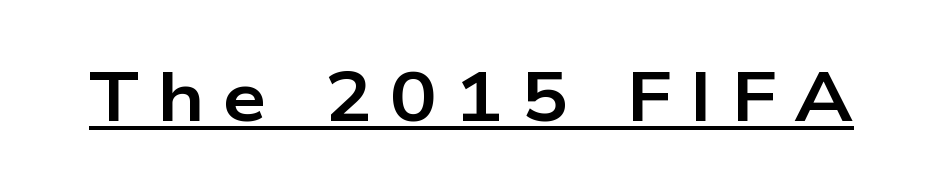
{"serif": "no", "italic": "no", "bold": "yes", "weight": "bold", "width": "wide", "stroke_contrast": "low", "x_height": "medium", "monospaced": "no", "underline": "yes", "letter_spacing": "wide", "letter_spacing_em": 0.26, "glyph_px": 70}
